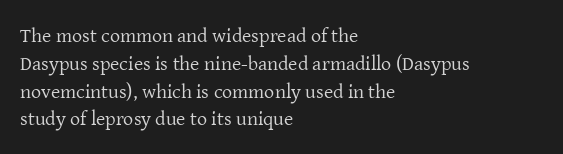
{"italic": "no", "bold": "no", "underline": "no", "align": "left", "line_spacing": "normal", "line_spacing_ratio": 1.39, "letter_spacing": "normal", "letter_spacing_em": 0.0, "glyph_px": 20}
